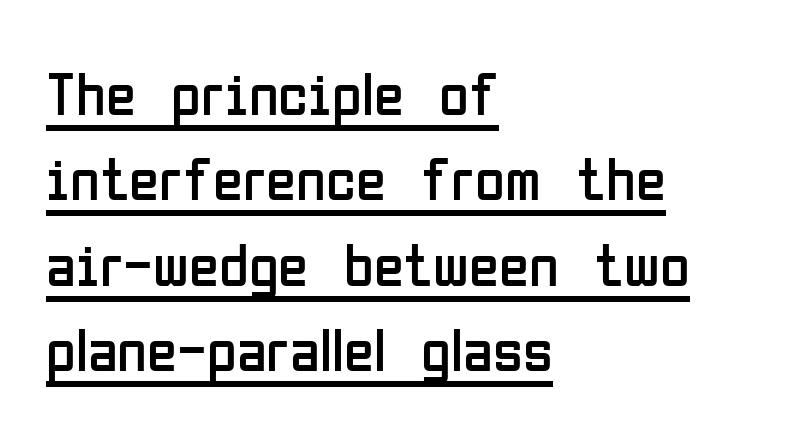
Q: Is the text bold? A: No.
Q: Is the text italic (slanted)? A: No, it is upright.
Q: Is the typeface a serif or a sans-serif typeface? A: Sans-serif.
Q: Is the text underlined? A: Yes.
Q: How is the paragraph aligned? A: Left-aligned.
Q: Is the spacing between letters normal or unusually wide? A: Normal.
Q: Is the spacing between lines tight, normal or loose? A: Normal.
Q: Width (condensed, normal, or wide)? A: Condensed.
Q: Stroke contrast? A: Low.
Q: x-height? A: Medium.
Q: Monospaced? A: No.
